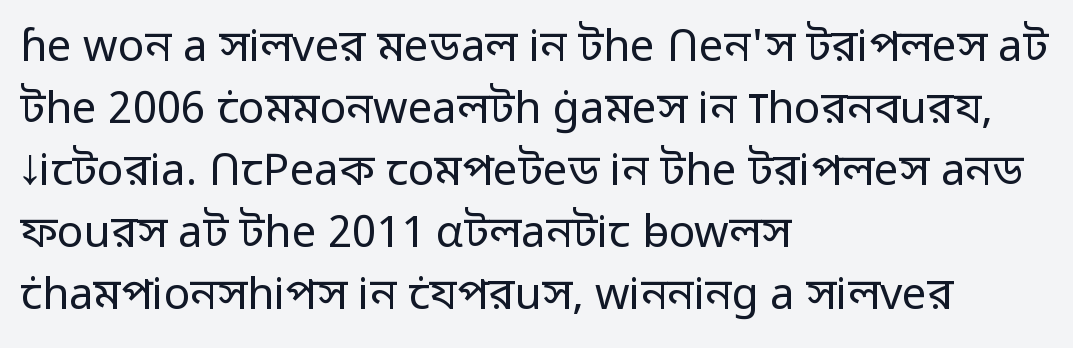
Just letters on the line, the space beneath them empty. Short and long lines alike share a common starting point at left. Type style note: lacks serifs. Is this a fixed-width face? No — the glyphs have proportional, varying widths. Compared with typical body copy, the letter spacing here is the same.
